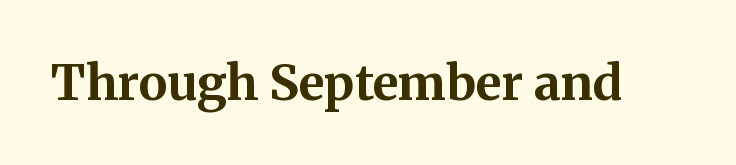
No word sits above an underline. Characters follow at the spacing the type designer built in. These words are printed bold, with thick strokes throughout. Here the designer chose a conventional face with non-uniform glyph widths.
